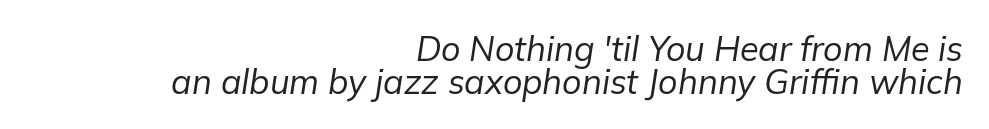
Q: Is the text bold? A: No.
Q: Is the text italic (slanted)? A: Yes, it leans right by about 9 degrees.
Q: Is the text underlined? A: No.
Q: How is the paragraph aligned? A: Right-aligned.
Q: Is the spacing between letters normal or unusually wide? A: Normal.
Q: Is the spacing between lines tight, normal or loose? A: Tight.
Q: Width (condensed, normal, or wide)? A: Normal.
Q: Stroke contrast? A: Low.
Q: x-height? A: Medium.
Q: Monospaced? A: No.
